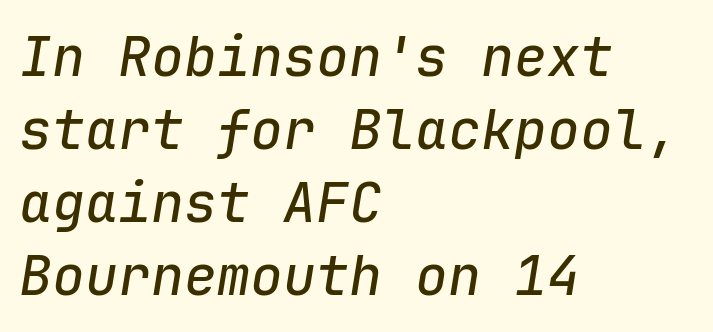
Q: Is the text italic (slanted)? A: Yes, it leans right by about 9 degrees.
Q: Is the text underlined? A: No.
Q: How is the paragraph aligned? A: Left-aligned.
Q: Is the spacing between letters normal or unusually wide? A: Normal.
Q: Is the spacing between lines tight, normal or loose? A: Normal.
Q: Width (condensed, normal, or wide)? A: Normal.
Q: Stroke contrast? A: Low.
Q: x-height? A: Medium.
Q: Monospaced? A: Yes.
